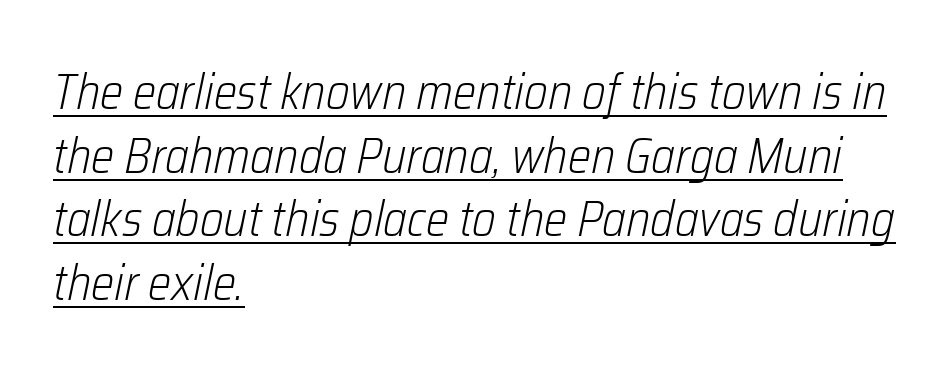
{"italic": "yes", "lean": "right", "slant_degrees": 12, "bold": "no", "weight": "light", "width": "condensed", "stroke_contrast": "low", "x_height": "medium", "monospaced": "no", "underline": "yes", "align": "left", "line_spacing": "normal", "line_spacing_ratio": 1.3, "letter_spacing": "normal", "letter_spacing_em": 0.0, "glyph_px": 49}
